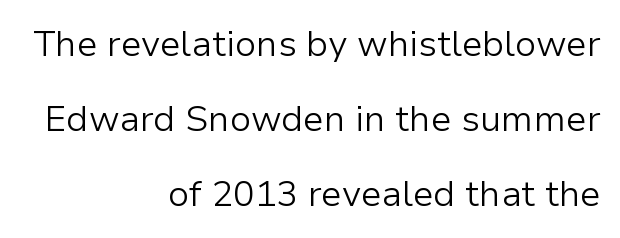
Q: Is the text bold? A: No.
Q: Is the text italic (slanted)? A: No, it is upright.
Q: Is the typeface a serif or a sans-serif typeface? A: Sans-serif.
Q: Is the text underlined? A: No.
Q: How is the paragraph aligned? A: Right-aligned.
Q: Is the spacing between letters normal or unusually wide? A: Normal.
Q: Is the spacing between lines tight, normal or loose? A: Loose.
Q: Width (condensed, normal, or wide)? A: Normal.
Q: Stroke contrast? A: Low.
Q: x-height? A: Medium.
Q: Monospaced? A: No.
